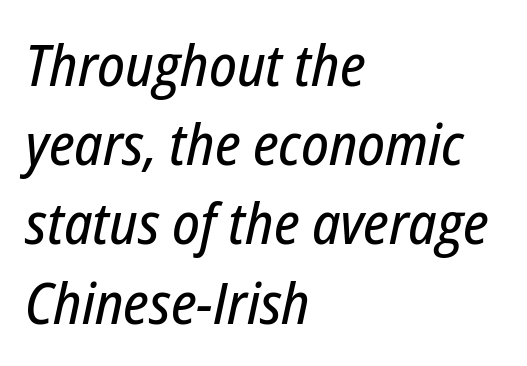
Q: Is the text italic (slanted)? A: Yes, it leans right by about 12 degrees.
Q: Is the text underlined? A: No.
Q: How is the paragraph aligned? A: Left-aligned.
Q: Is the spacing between letters normal or unusually wide? A: Normal.
Q: Is the spacing between lines tight, normal or loose? A: Normal.
Q: Width (condensed, normal, or wide)? A: Condensed.
Q: Stroke contrast? A: Low.
Q: x-height? A: Medium.
Q: Monospaced? A: No.
